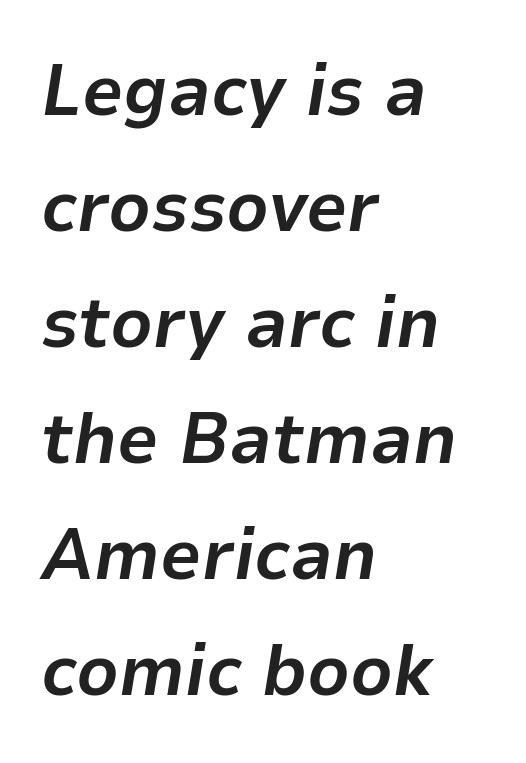
{"italic": "yes", "lean": "right", "slant_degrees": 9, "bold": "yes", "weight": "bold", "width": "normal", "stroke_contrast": "low", "x_height": "medium", "monospaced": "no", "underline": "no", "align": "left", "line_spacing": "normal", "line_spacing_ratio": 1.59, "letter_spacing": "normal", "letter_spacing_em": 0.0, "glyph_px": 73}
